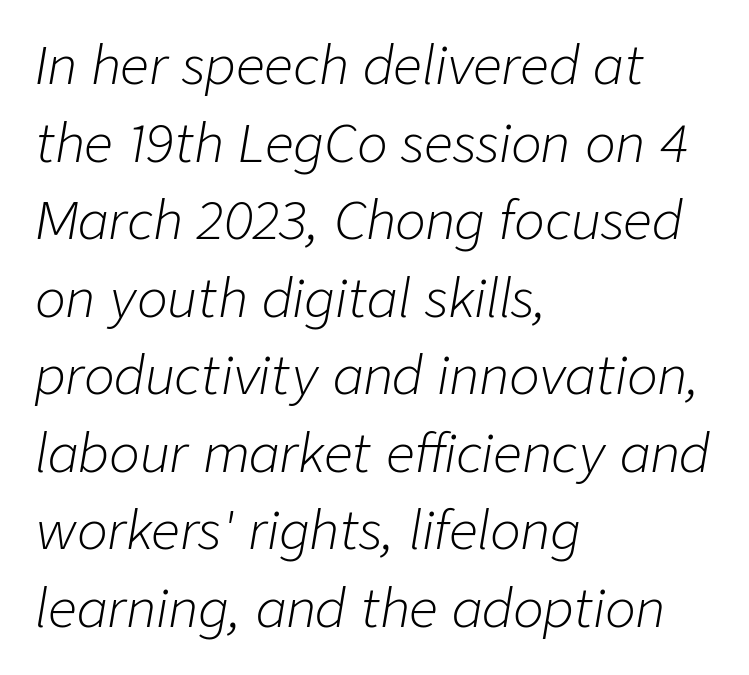
The image shows 51 px light type, italic (leaning right); set left-aligned, normal line spacing (1.52x), normal letter spacing, not underlined; low stroke contrast and a medium x-height.
